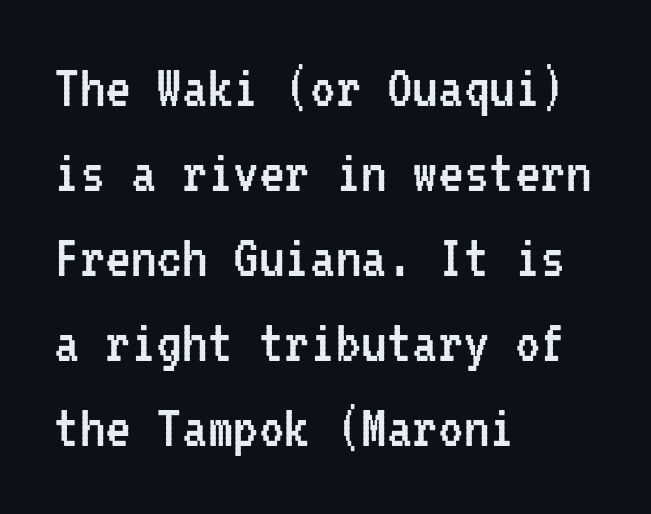
Q: Is the text bold? A: No.
Q: Is the text italic (slanted)? A: No, it is upright.
Q: Is the typeface a serif or a sans-serif typeface? A: Sans-serif.
Q: Is the text underlined? A: No.
Q: How is the paragraph aligned? A: Left-aligned.
Q: Is the spacing between letters normal or unusually wide? A: Normal.
Q: Is the spacing between lines tight, normal or loose? A: Normal.
Q: Width (condensed, normal, or wide)? A: Condensed.
Q: Stroke contrast? A: Low.
Q: x-height? A: Medium.
Q: Monospaced? A: Yes.
